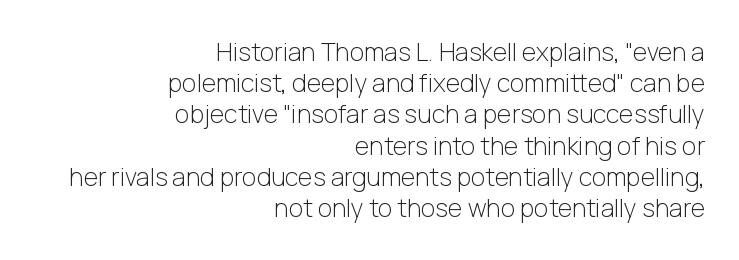
The image shows 25 px text type, upright; set right-aligned, normal line spacing (1.25x), normal letter spacing, not underlined.
